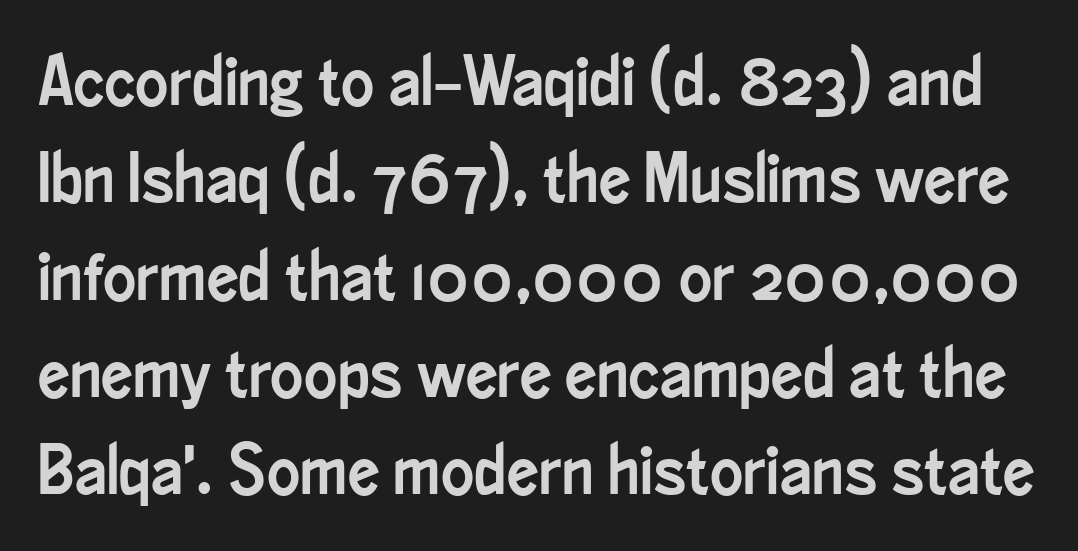
{"serif": "no", "italic": "no", "width": "condensed", "stroke_contrast": "low", "x_height": "small", "monospaced": "no", "underline": "no", "line_spacing": "normal", "line_spacing_ratio": 1.39, "letter_spacing": "normal", "letter_spacing_em": 0.0, "glyph_px": 70}
